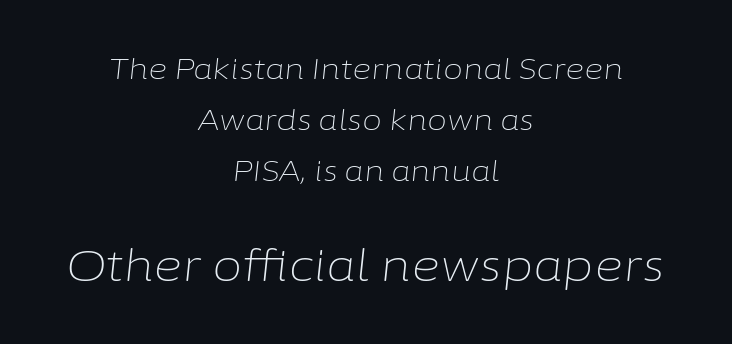
There is no visible air inserted between adjacent glyphs. Looks like regular typesetting: each glyph gets only the width it needs. Every character sits at an angle, as italics do. The composition opens small and finishes big.
